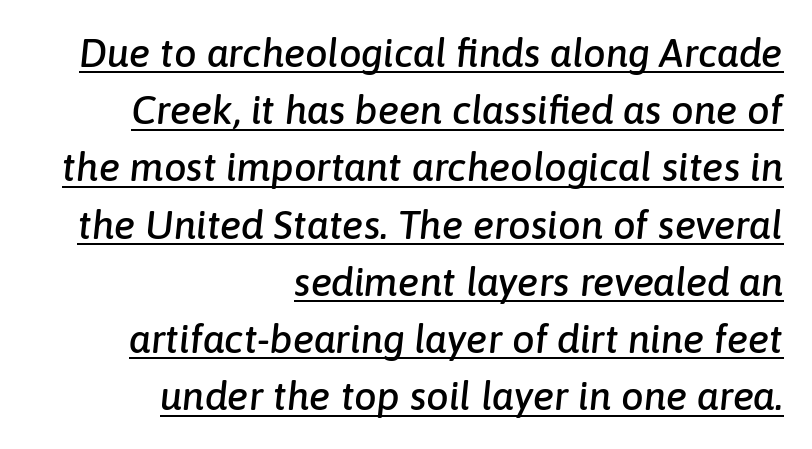
Yep, that's italic — everything's leaning. If you drew a ruler down the right edge, every line would touch it. Proportional: the letters do not fall into vertical columns. Short note: letters normally spaced.
